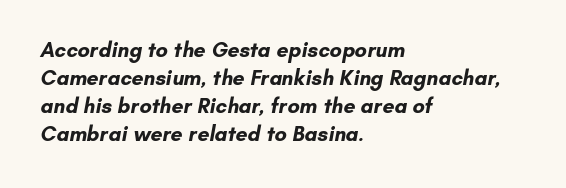
Short and long lines alike share a common starting point at left. Every letter is thick-stroked: bold, no question. Interline gaps are of average width in this sample. Quick note: underline off.
